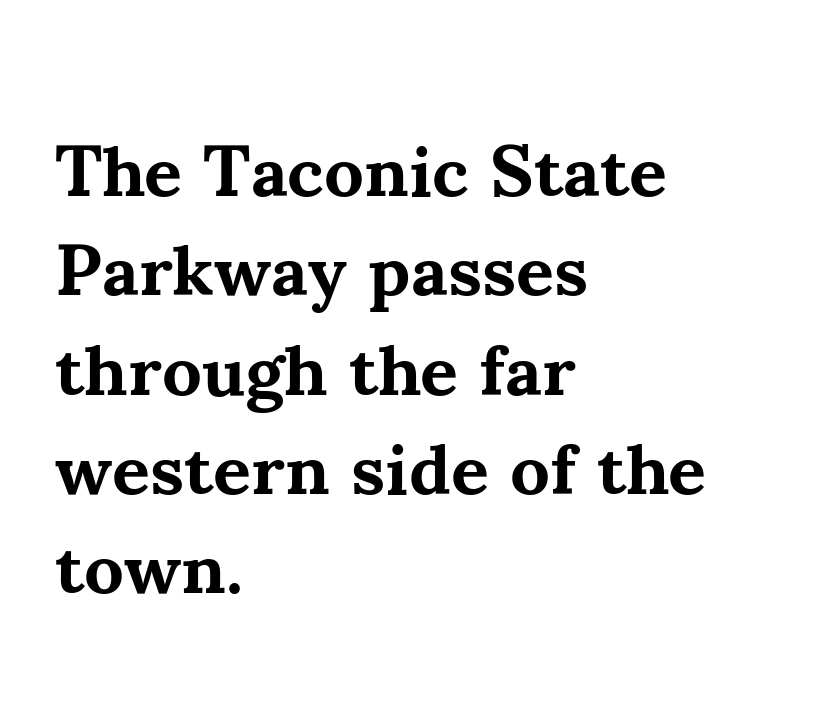
{"serif": "yes", "italic": "no", "bold": "yes", "weight": "bold", "width": "normal", "stroke_contrast": "medium", "x_height": "small", "monospaced": "no", "underline": "no", "align": "left", "line_spacing": "normal", "line_spacing_ratio": 1.36, "letter_spacing": "normal", "letter_spacing_em": 0.0, "glyph_px": 73}
